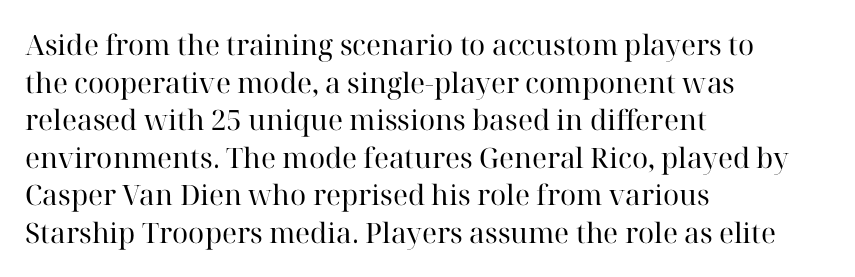
The image shows 28 px regular-weight serif type, upright; set left-aligned, normal line spacing (1.34x), normal letter spacing, not underlined; high stroke contrast and a medium x-height.
